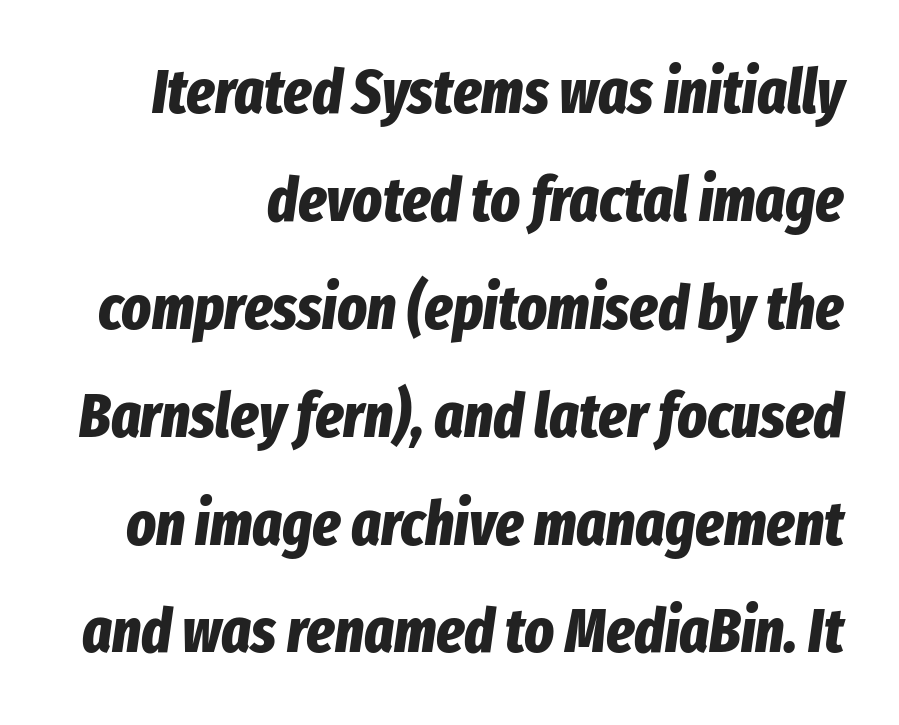
Q: Is the text bold? A: Yes.
Q: Is the text italic (slanted)? A: Yes, it leans right by about 8 degrees.
Q: Is the text underlined? A: No.
Q: How is the paragraph aligned? A: Right-aligned.
Q: Is the spacing between letters normal or unusually wide? A: Normal.
Q: Width (condensed, normal, or wide)? A: Condensed.
Q: Stroke contrast? A: Low.
Q: x-height? A: Medium.
Q: Monospaced? A: No.
